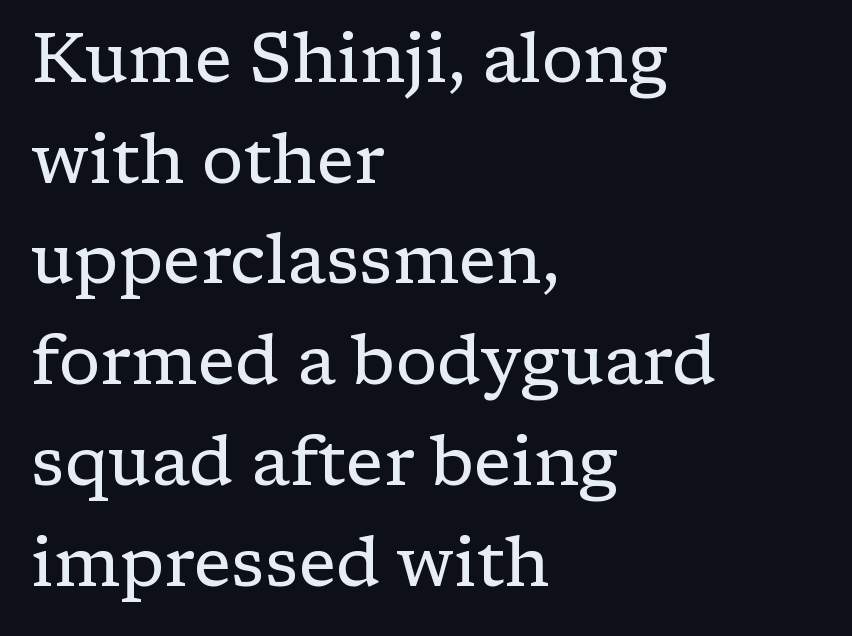
If you drew a line through each stem, it would be perfectly vertical. This rendering features lettering with no underline. This rendering uses left alignment, leaving the right contour irregular. Looks like regular typesetting: each glyph gets only the width it needs. Nothing heavy about these letters — not bold at all.
